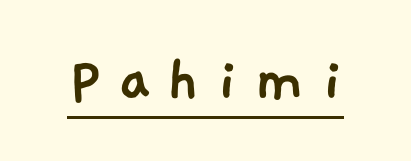
{"serif": "no", "width": "normal", "stroke_contrast": "low", "x_height": "medium", "monospaced": "no", "underline": "yes", "letter_spacing": "wide", "letter_spacing_em": 0.23, "glyph_px": 70}
